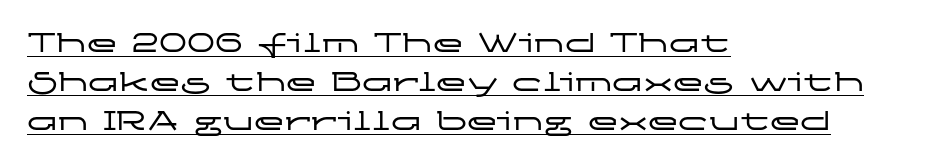
The image shows 31 px wide sans-serif type, upright; set left-aligned, normal line spacing (1.26x), normal letter spacing, underlined; low stroke contrast and a medium x-height.
